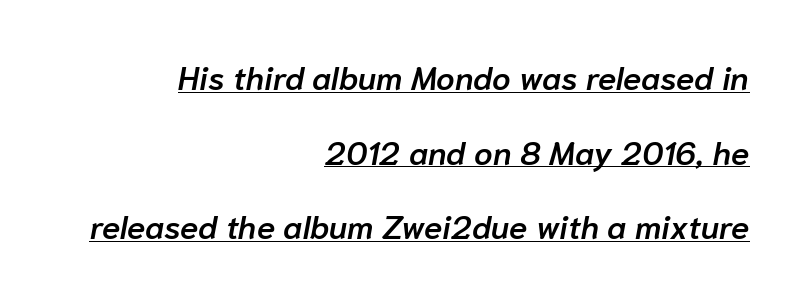
{"italic": "yes", "lean": "right", "slant_degrees": 10, "bold": "semi", "weight": "semibold", "width": "normal", "stroke_contrast": "low", "x_height": "medium", "monospaced": "no", "underline": "yes", "align": "right", "line_spacing": "loose", "line_spacing_ratio": 2.26, "letter_spacing": "normal", "letter_spacing_em": 0.0, "glyph_px": 33}
